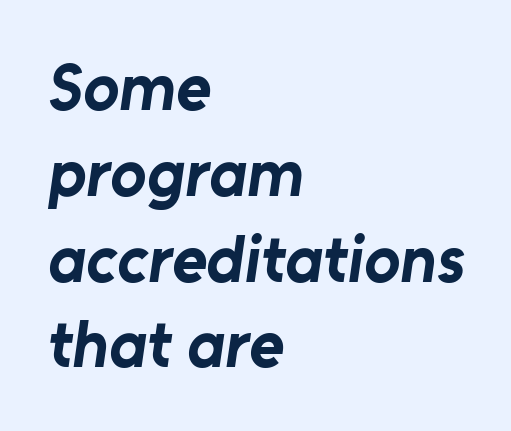
The image shows 67 px bold sans-serif type; set left-aligned, normal line spacing (1.28x), normal letter spacing, not underlined; low stroke contrast and a medium x-height.
